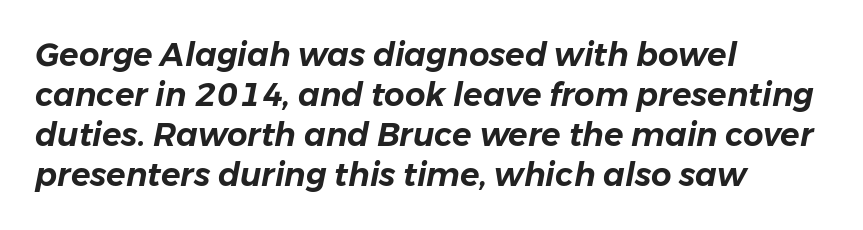
Descenders are the only things crossing below the line. The type is set solid horizontally, with unmodified tracking. Note the varied advance widths — an 'i' is clearly narrower than an 'm'. The lines in this sample share a left origin and differ only in where they stop.
